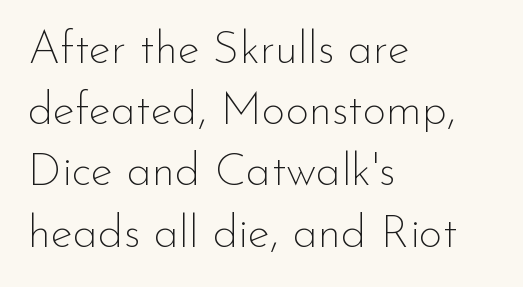
{"serif": "no", "italic": "no", "bold": "no", "weight": "thin", "width": "normal", "stroke_contrast": "low", "x_height": "small", "monospaced": "no", "underline": "no", "align": "left", "line_spacing": "normal", "line_spacing_ratio": 1.33, "letter_spacing": "normal", "letter_spacing_em": 0.0, "glyph_px": 46}
